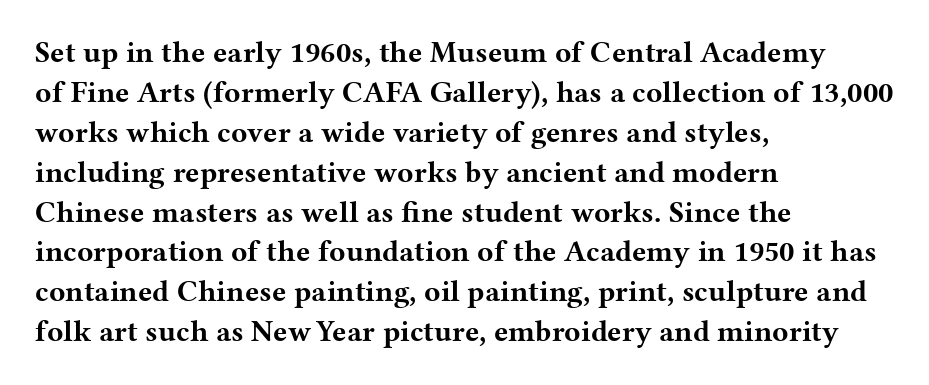
Q: Is the text bold? A: Yes.
Q: Is the text italic (slanted)? A: No, it is upright.
Q: Is the typeface a serif or a sans-serif typeface? A: Serif.
Q: Is the text underlined? A: No.
Q: How is the paragraph aligned? A: Left-aligned.
Q: Is the spacing between letters normal or unusually wide? A: Normal.
Q: Is the spacing between lines tight, normal or loose? A: Normal.
Q: Width (condensed, normal, or wide)? A: Wide.
Q: Stroke contrast? A: Medium.
Q: x-height? A: Medium.
Q: Monospaced? A: No.
